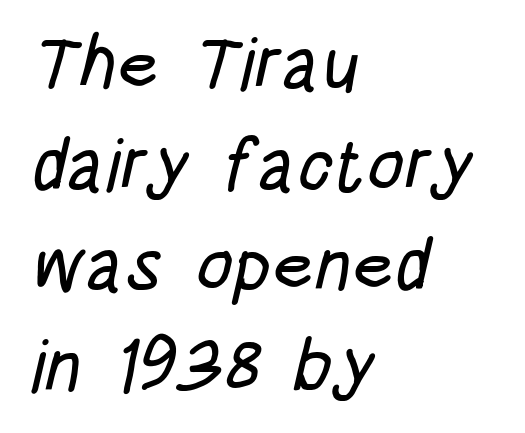
The line texture is even and compact thanks to regular tracking. These lines stack with their left ends in a neat column. These lines are rendered in a variable-pitch font. Nope, no serifs anywhere on these letters.
